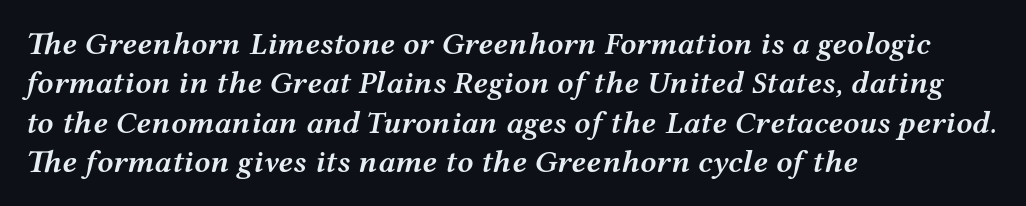
Where is the straight margin? On the left. Words float on clear page, feet unadorned. Notice how the stems are inclined rather than vertical — that's the hallmark of italics. Stems and bowls a touch heavier than normal — semibold. The face used here is proportionally spaced, like ordinary book or web type. The face used here is rendered with its standard letterfit.
